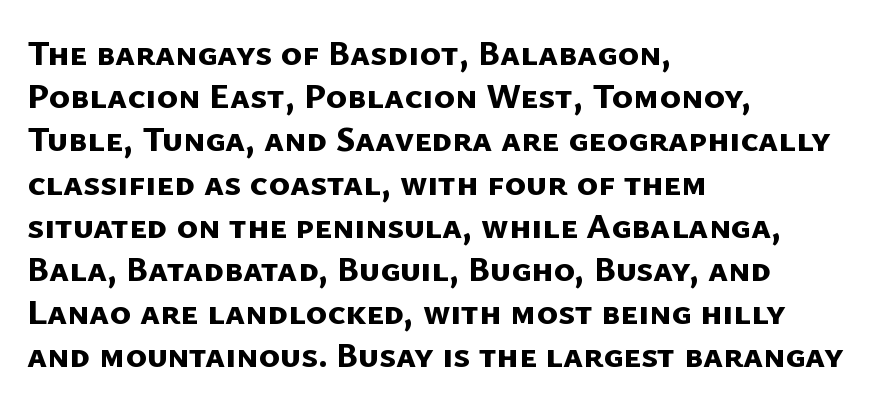
Q: Is the text bold? A: Yes.
Q: Is the typeface a serif or a sans-serif typeface? A: Sans-serif.
Q: Is the text underlined? A: No.
Q: How is the paragraph aligned? A: Left-aligned.
Q: Is the spacing between letters normal or unusually wide? A: Normal.
Q: Width (condensed, normal, or wide)? A: Normal.
Q: Stroke contrast? A: Low.
Q: x-height? A: Medium.
Q: Monospaced? A: No.
